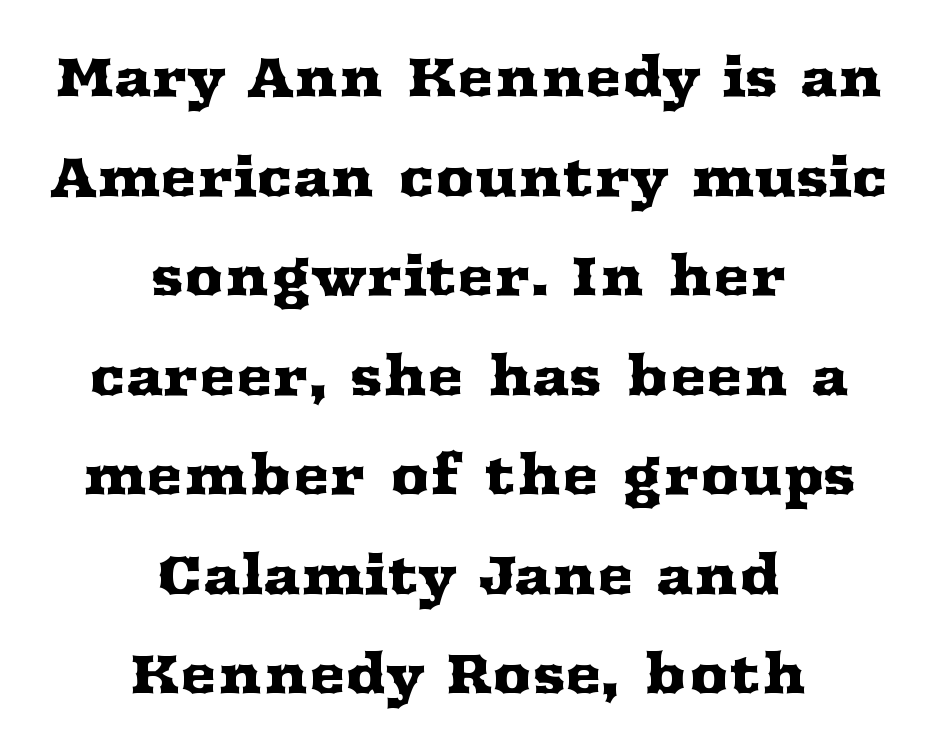
Q: Is the text italic (slanted)? A: No, it is upright.
Q: Is the typeface a serif or a sans-serif typeface? A: Serif.
Q: Is the text underlined? A: No.
Q: How is the paragraph aligned? A: Centered.
Q: Is the spacing between letters normal or unusually wide? A: Normal.
Q: Width (condensed, normal, or wide)? A: Wide.
Q: Stroke contrast? A: Medium.
Q: x-height? A: Medium.
Q: Monospaced? A: No.
